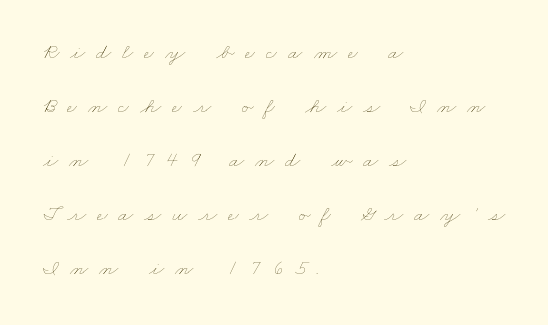
These lines have a slow, spaced-out rhythm from letter to letter. This reads as an unemphasized weight, regular at the heaviest. Each line starts at the same left margin while the right side varies. The area under the type is left untouched. Line spacing here is loose.
